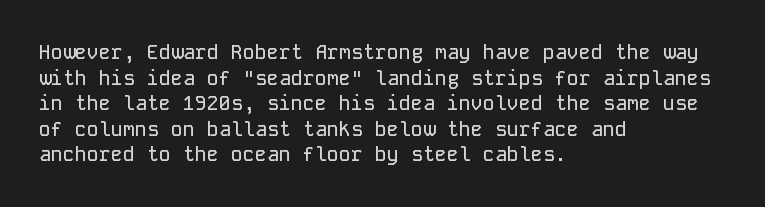
Q: Is the text italic (slanted)? A: No, it is upright.
Q: Is the text underlined? A: No.
Q: How is the paragraph aligned? A: Left-aligned.
Q: Is the spacing between letters normal or unusually wide? A: Normal.
Q: Is the spacing between lines tight, normal or loose? A: Normal.
